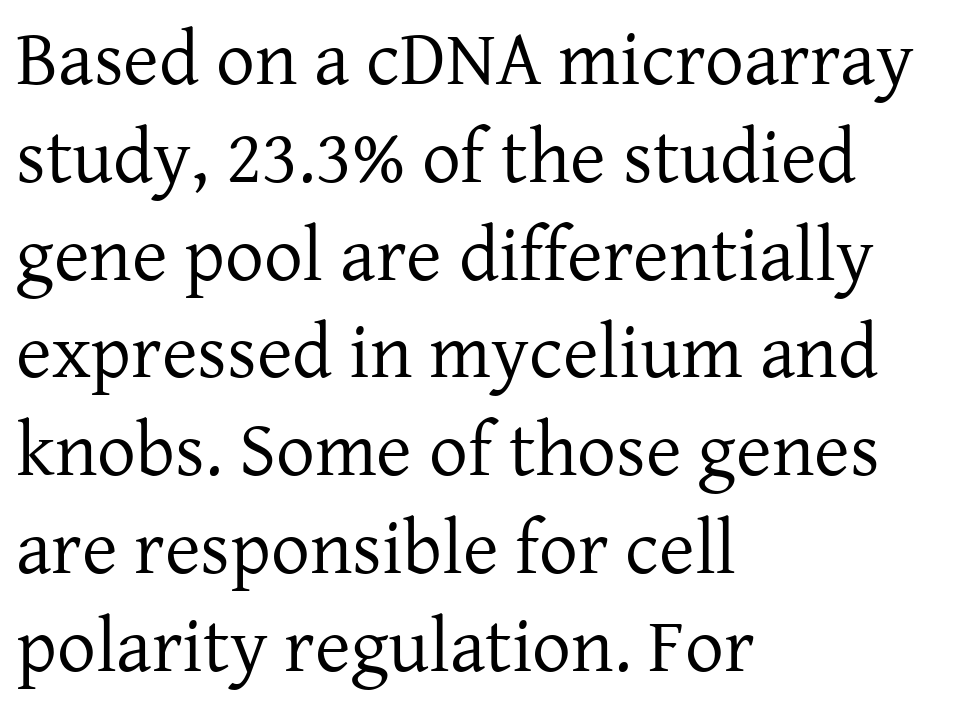
{"serif": "yes", "italic": "no", "bold": "no", "weight": "regular", "width": "normal", "stroke_contrast": "low", "x_height": "medium", "monospaced": "no", "underline": "no", "align": "left", "line_spacing": "normal", "line_spacing_ratio": 1.27, "letter_spacing": "normal", "letter_spacing_em": 0.0, "glyph_px": 77}
